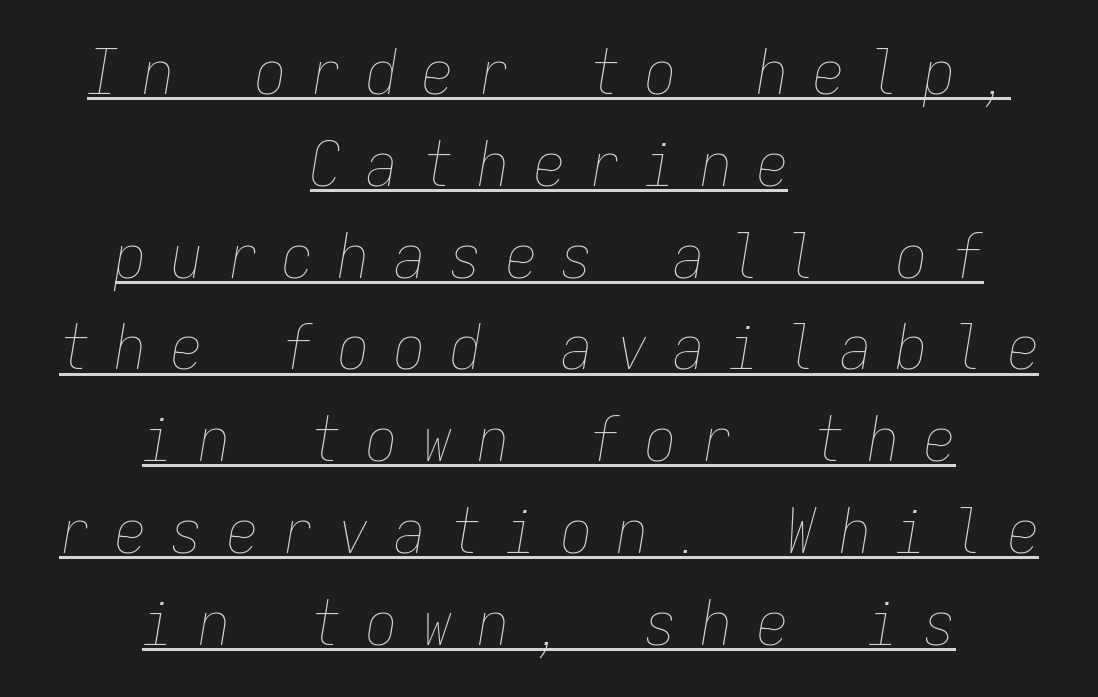
The image shows 62 px thin, condensed type, italic (leaning right), monospaced; set centered, normal line spacing (1.48x), unusually wide letter spacing (+0.4 em), underlined; low stroke contrast and a medium x-height.
